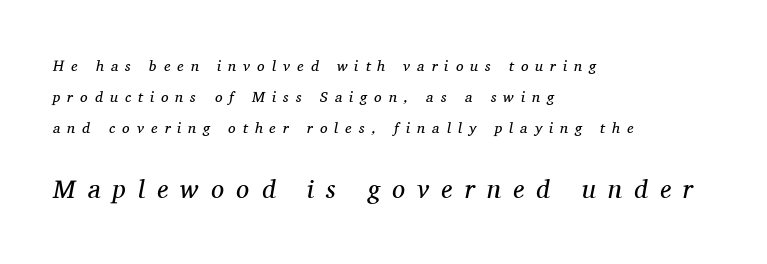
Letters have the restrained weight of plain body copy at most. The letterforms stand isolated, each surrounded by extra space. Caption: multi-line text, flush left, ragged right. Horizontal bands of white between lines are thick stripes.
